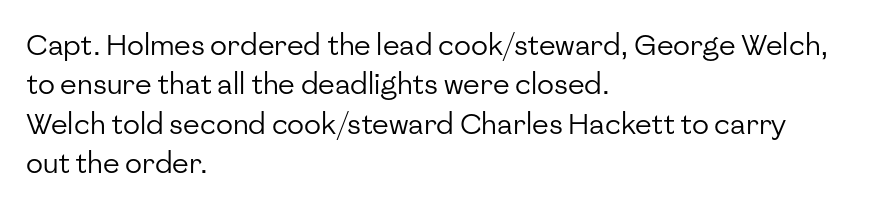
Q: Is the text bold? A: No.
Q: Is the text italic (slanted)? A: No, it is upright.
Q: Is the typeface a serif or a sans-serif typeface? A: Sans-serif.
Q: Is the text underlined? A: No.
Q: How is the paragraph aligned? A: Left-aligned.
Q: Is the spacing between letters normal or unusually wide? A: Normal.
Q: Is the spacing between lines tight, normal or loose? A: Normal.
Q: Width (condensed, normal, or wide)? A: Normal.
Q: Stroke contrast? A: Low.
Q: x-height? A: Medium.
Q: Monospaced? A: No.
